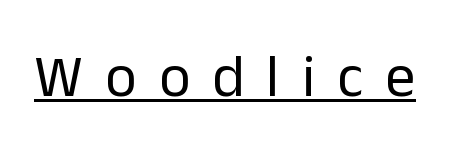
The image shows 60 px regular-weight sans-serif type, upright; set unusually wide letter spacing (+0.37 em), underlined; low stroke contrast and a medium x-height.
